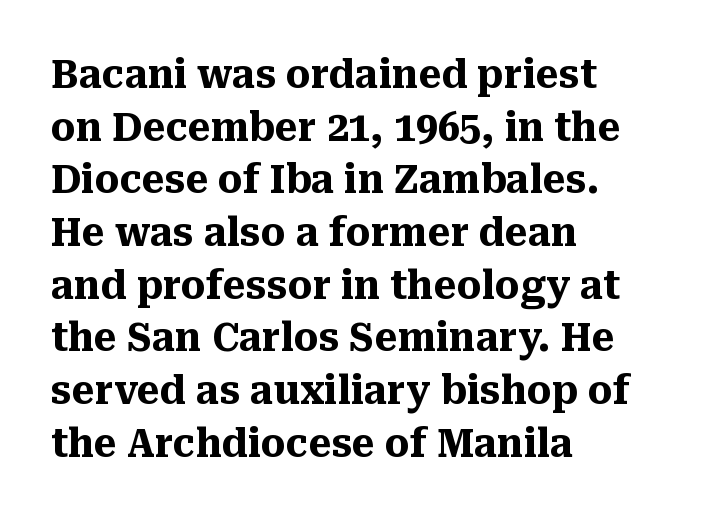
{"serif": "yes", "italic": "no", "bold": "yes", "weight": "heavy", "width": "normal", "stroke_contrast": "medium", "x_height": "medium", "monospaced": "no", "underline": "no", "align": "left", "line_spacing": "normal", "line_spacing_ratio": 1.35, "letter_spacing": "normal", "letter_spacing_em": 0.0, "glyph_px": 39}
